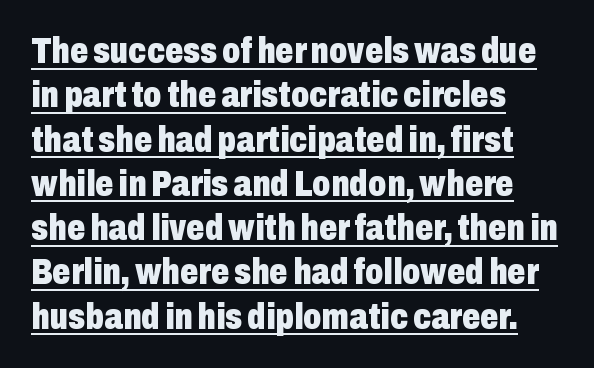
{"serif": "no", "italic": "no", "bold": "yes", "weight": "heavy", "width": "condensed", "stroke_contrast": "low", "x_height": "medium", "monospaced": "no", "underline": "yes", "align": "left", "line_spacing_ratio": 1.23, "letter_spacing": "normal", "letter_spacing_em": 0.0, "glyph_px": 36}
